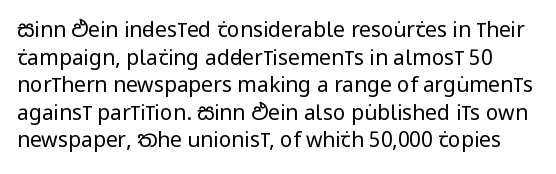
{"italic": "no", "bold": "no", "underline": "no", "line_spacing": "normal", "line_spacing_ratio": 1.31, "letter_spacing": "normal", "letter_spacing_em": 0.0, "glyph_px": 21}
